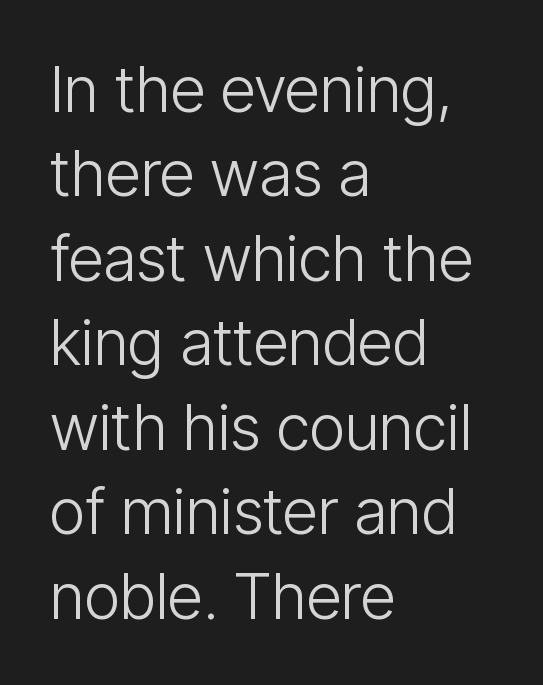
{"serif": "no", "italic": "no", "bold": "no", "weight": "light", "width": "condensed", "stroke_contrast": "low", "x_height": "medium", "monospaced": "no", "underline": "no", "align": "left", "line_spacing": "normal", "line_spacing_ratio": 1.34, "letter_spacing": "normal", "letter_spacing_em": 0.0, "glyph_px": 63}
